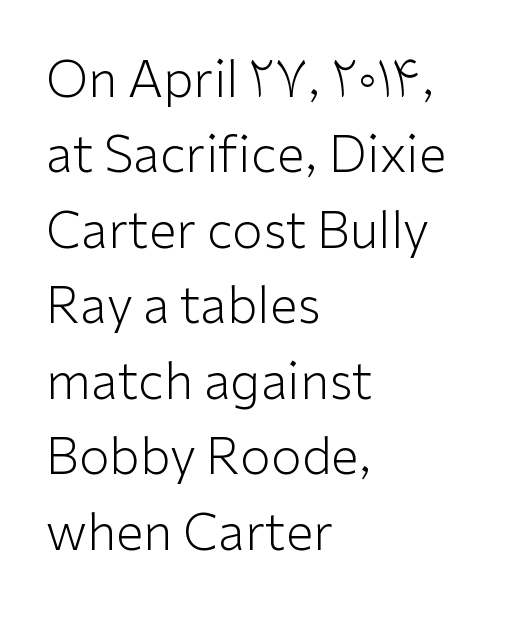
The image shows 50 px light sans-serif type, upright; set left-aligned, normal line spacing (1.51x), normal letter spacing, not underlined; low stroke contrast and a medium x-height.
